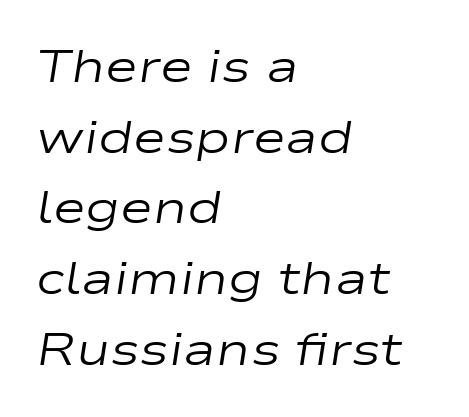
Q: Is the text bold? A: No.
Q: Is the text italic (slanted)? A: Yes, it leans right by about 9 degrees.
Q: Is the text underlined? A: No.
Q: How is the paragraph aligned? A: Left-aligned.
Q: Is the spacing between letters normal or unusually wide? A: Normal.
Q: Is the spacing between lines tight, normal or loose? A: Normal.
Q: Width (condensed, normal, or wide)? A: Wide.
Q: Stroke contrast? A: Low.
Q: x-height? A: Medium.
Q: Monospaced? A: No.
